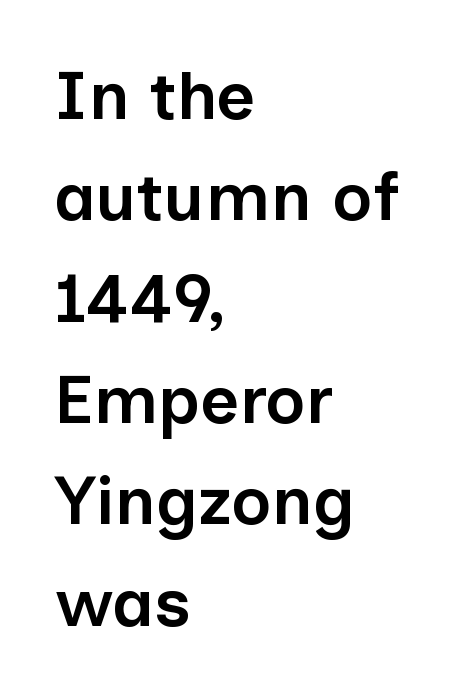
{"serif": "no", "italic": "no", "bold": "semi", "weight": "semibold", "width": "normal", "stroke_contrast": "low", "x_height": "medium", "monospaced": "no", "underline": "no", "align": "left", "line_spacing": "normal", "line_spacing_ratio": 1.49, "letter_spacing": "normal", "letter_spacing_em": 0.0, "glyph_px": 68}
